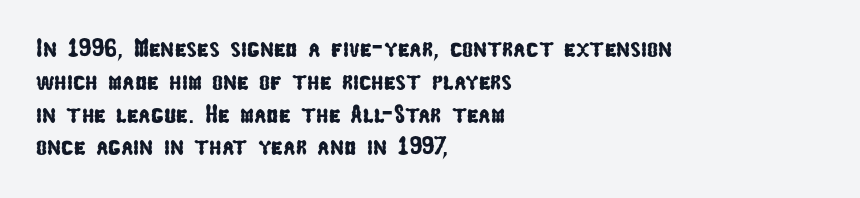
The image shows 26 px text type; set left-aligned, normal line spacing (1.26x), normal letter spacing, not underlined.
